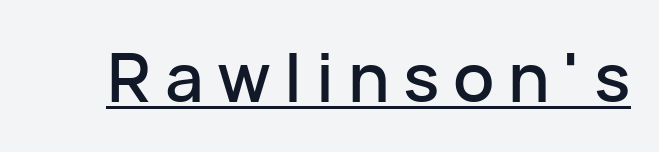
Somebody hit Ctrl+U on this one — the words are underlined. The face used here is rendered with a markedly widened letterfit. These lines were composed using upright roman letters. The glyphs in this specimen are sans serif.
